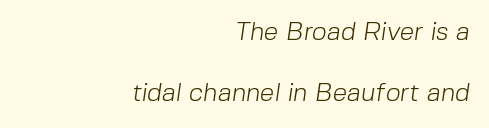
The image shows 26 px text type; set right-aligned, loose line spacing (2.35x), normal letter spacing, not underlined.
